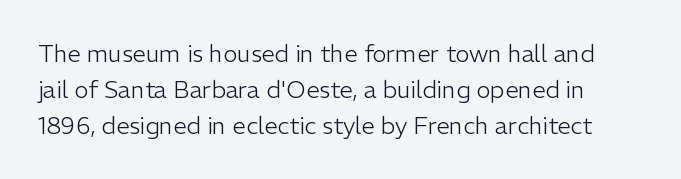
{"italic": "no", "bold": "no", "underline": "no", "line_spacing": "normal", "line_spacing_ratio": 1.49, "letter_spacing": "normal", "letter_spacing_em": 0.0, "glyph_px": 24}
